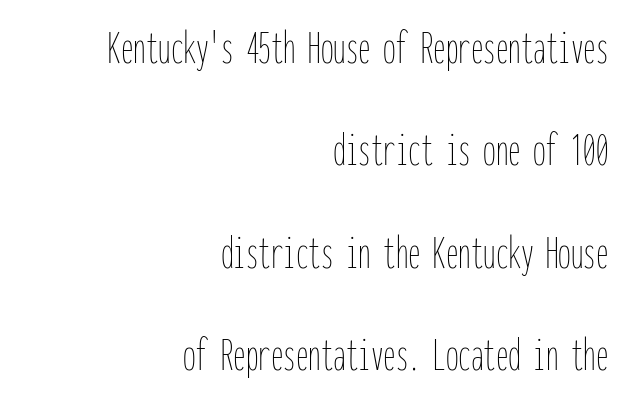
{"italic": "no", "bold": "no", "weight": "thin", "width": "condensed", "stroke_contrast": "low", "x_height": "medium", "monospaced": "yes", "underline": "no", "align": "right", "line_spacing": "loose", "line_spacing_ratio": 2.05, "letter_spacing": "normal", "letter_spacing_em": 0.0, "glyph_px": 50}
